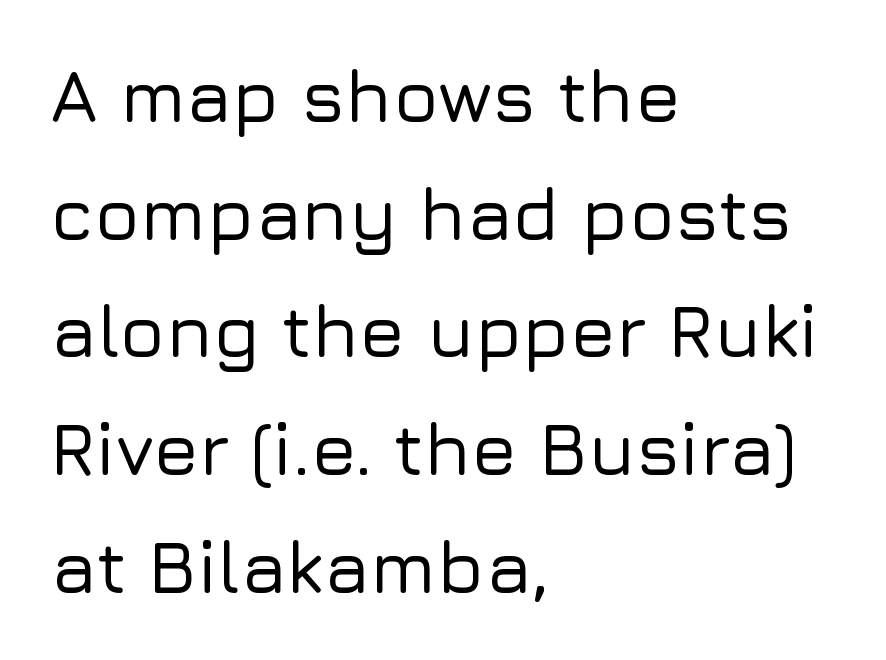
This sample uses plain, unmodified letter spacing. Teacher's note: observe the even left margin — that is flush-left alignment. Proportional: the letters do not fall into vertical columns. Is this a sans? Yes — the strokes have no serifs. The vertical gap from one line to the next is medium.
